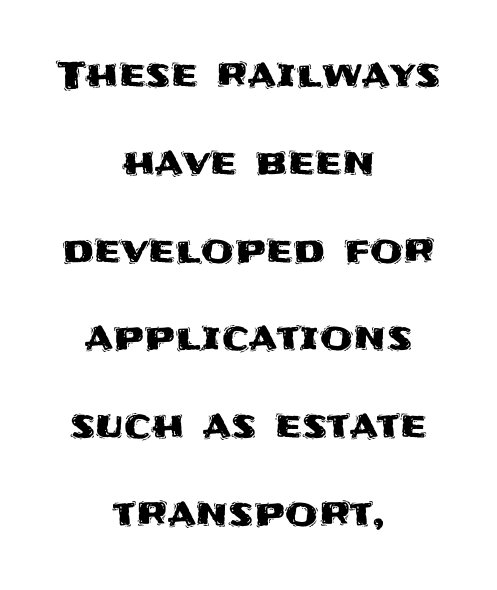
Q: Is the text italic (slanted)? A: No, it is upright.
Q: Is the typeface a serif or a sans-serif typeface? A: Sans-serif.
Q: Is the text underlined? A: No.
Q: How is the paragraph aligned? A: Centered.
Q: Is the spacing between letters normal or unusually wide? A: Normal.
Q: Is the spacing between lines tight, normal or loose? A: Loose.
Q: Width (condensed, normal, or wide)? A: Normal.
Q: Stroke contrast? A: Medium.
Q: x-height? A: Large.
Q: Monospaced? A: No.
